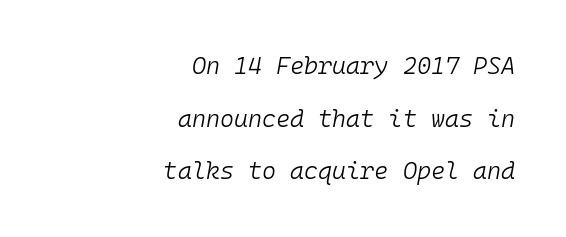
The image shows 24 px text type, italic (leaning right); set right-aligned, loose line spacing (2.19x), normal letter spacing, not underlined.
